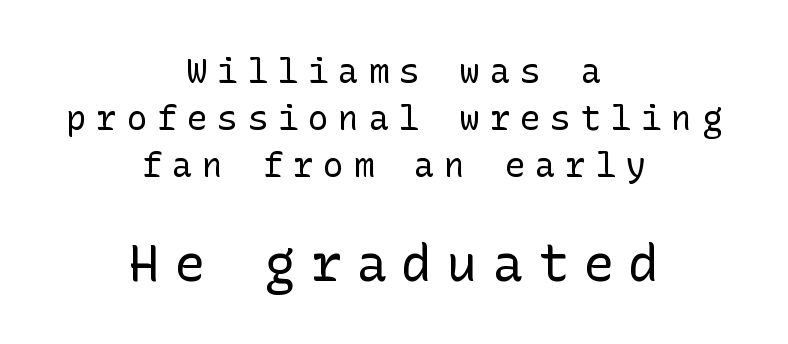
Q: Is the text bold? A: No.
Q: Is the text italic (slanted)? A: No, it is upright.
Q: Is the typeface a serif or a sans-serif typeface? A: Sans-serif.
Q: Is the text underlined? A: No.
Q: How is the paragraph aligned? A: Centered.
Q: Is the spacing between letters normal or unusually wide? A: Unusually wide.
Q: Is the spacing between lines tight, normal or loose? A: Normal.
Q: Which block of text is set in a larger size, the first (top) or the second (bottom)? A: The second (bottom) one.
Q: Width (condensed, normal, or wide)? A: Normal.
Q: Stroke contrast? A: Low.
Q: x-height? A: Medium.
